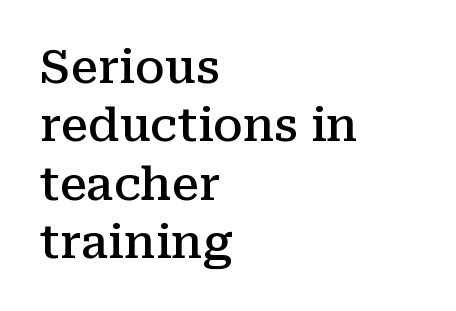
{"serif": "yes", "italic": "no", "bold": "semi", "weight": "semibold", "width": "normal", "stroke_contrast": "medium", "x_height": "medium", "monospaced": "no", "underline": "no", "align": "left", "line_spacing": "normal", "line_spacing_ratio": 1.27, "letter_spacing": "normal", "letter_spacing_em": 0.0, "glyph_px": 46}
